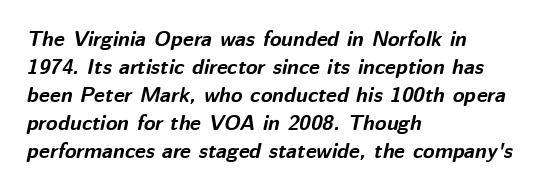
If you drew a ruler down the left edge, every line would touch it. If you measured baseline to baseline, you'd find a middling distance. Plenty of ink on the page — the face is bold. Underline: absent. Default kerning and tracking; the words read as compact shapes. If you drew a line through each stem, it would be angled.
